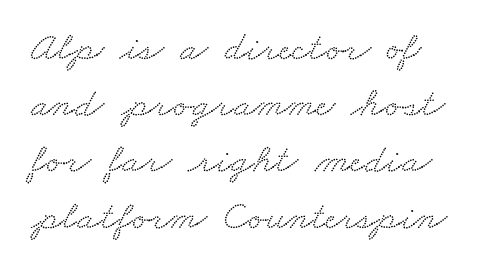
Each letter's strokes conclude with small projecting serifs. Each new line begins a customary step beneath the previous one. This rendering leaves character spacing at its baseline value. The letters advance in unequal steps, a hallmark of proportional type. Bare-footed words on every line.
